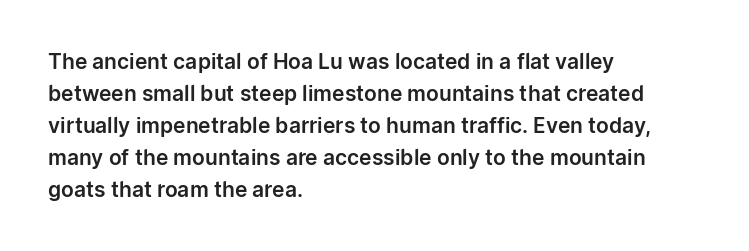
{"italic": "no", "underline": "no", "align": "left", "line_spacing": "normal", "line_spacing_ratio": 1.52, "letter_spacing": "normal", "letter_spacing_em": 0.0, "glyph_px": 21}
